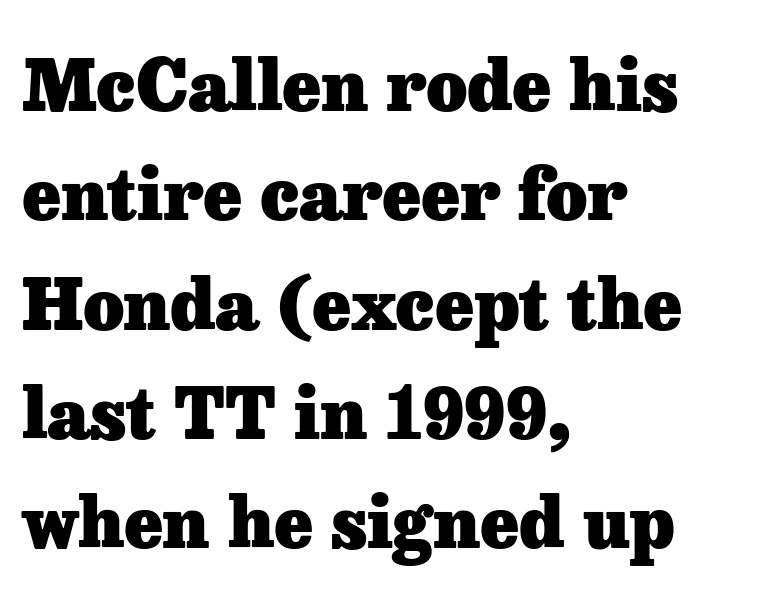
Q: Is the text bold? A: Yes.
Q: Is the text italic (slanted)? A: No, it is upright.
Q: Is the typeface a serif or a sans-serif typeface? A: Serif.
Q: Is the text underlined? A: No.
Q: How is the paragraph aligned? A: Left-aligned.
Q: Is the spacing between letters normal or unusually wide? A: Normal.
Q: Is the spacing between lines tight, normal or loose? A: Normal.
Q: Width (condensed, normal, or wide)? A: Normal.
Q: Stroke contrast? A: Low.
Q: x-height? A: Medium.
Q: Monospaced? A: No.
